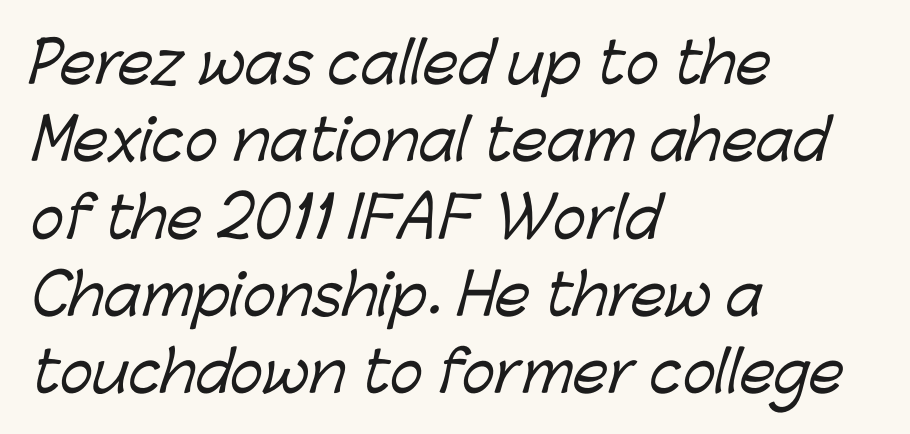
Q: Is the typeface a serif or a sans-serif typeface? A: Sans-serif.
Q: Is the text underlined? A: No.
Q: How is the paragraph aligned? A: Left-aligned.
Q: Is the spacing between letters normal or unusually wide? A: Normal.
Q: Is the spacing between lines tight, normal or loose? A: Normal.
Q: Width (condensed, normal, or wide)? A: Normal.
Q: Stroke contrast? A: Low.
Q: x-height? A: Medium.
Q: Monospaced? A: No.
